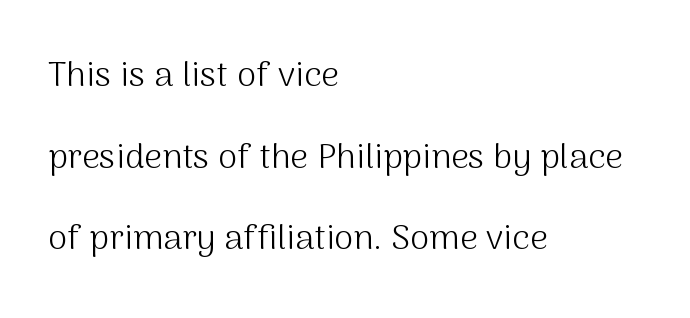
Check where the strokes stop: nothing finishes them off — pure sans. These lines are rendered in a variable-pitch font. These lines stand farther apart than default settings would place them. Which margin do the lines hug? The left one — the right edge is uneven. Default kerning and tracking; the words read as compact shapes.
